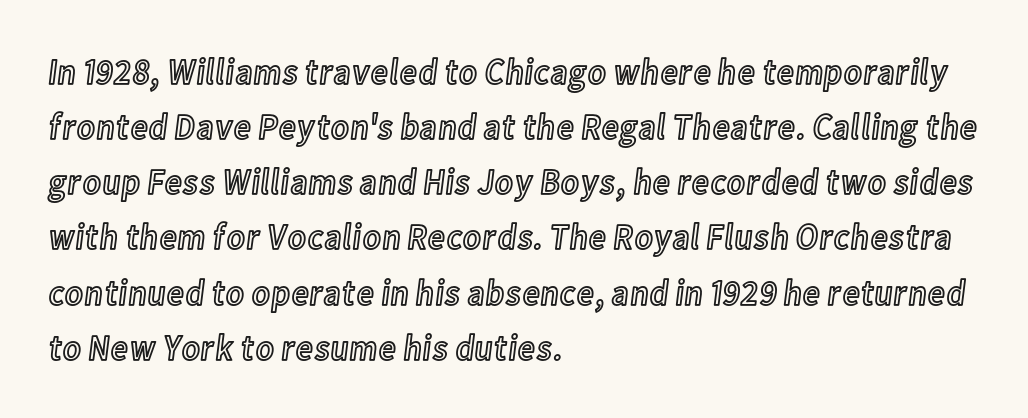
This sample keeps an unexceptional amount of space between lines. Does the copy run flush right? No — it runs flush left. You could call the tracking neutral — neither tight nor loose. The string is rendered with underlining switched off. You could not count columns in this text — the font is proportionally spaced.
